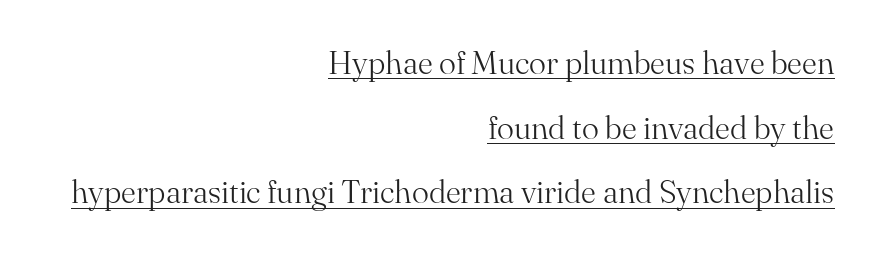
Teacher's note: observe the even right margin — that is flush-right alignment. The typography opts for an upright posture over an oblique one. Nothing heavy about these letters — not bold at all. Underlining? Definitely there.
